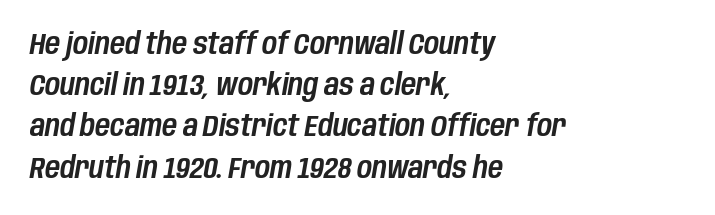
{"italic": "yes", "lean": "right", "slant_degrees": 10, "width": "condensed", "stroke_contrast": "low", "x_height": "large", "monospaced": "no", "underline": "no", "align": "left", "line_spacing": "normal", "line_spacing_ratio": 1.42, "letter_spacing": "normal", "letter_spacing_em": 0.0, "glyph_px": 29}
